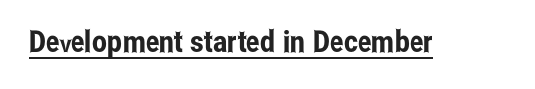
The specimen includes a rule beneath the text block's lines. The letters stand upright; this is a roman face. Each letter keeps its own natural width here, so spacing adapts to shape. Nothing sits at the stroke ends, so this counts as sans-serif.
